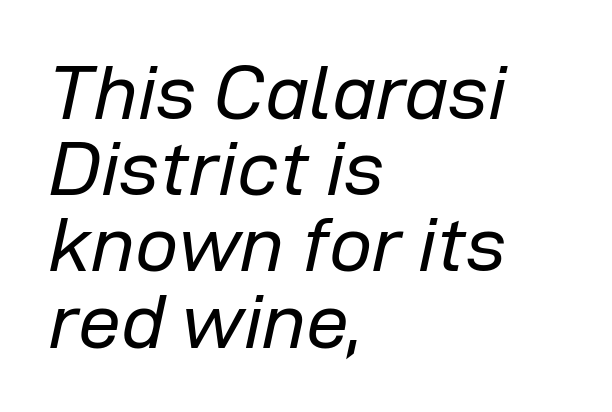
Q: Is the text bold? A: No.
Q: Is the text italic (slanted)? A: Yes, it leans right by about 12 degrees.
Q: Is the text underlined? A: No.
Q: How is the paragraph aligned? A: Left-aligned.
Q: Is the spacing between letters normal or unusually wide? A: Normal.
Q: Is the spacing between lines tight, normal or loose? A: Tight.
Q: Width (condensed, normal, or wide)? A: Normal.
Q: Stroke contrast? A: Low.
Q: x-height? A: Medium.
Q: Monospaced? A: No.
